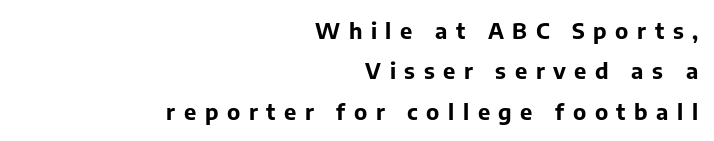
Q: Is the text bold? A: Yes.
Q: Is the text italic (slanted)? A: No, it is upright.
Q: Is the text underlined? A: No.
Q: How is the paragraph aligned? A: Right-aligned.
Q: Is the spacing between letters normal or unusually wide? A: Unusually wide.
